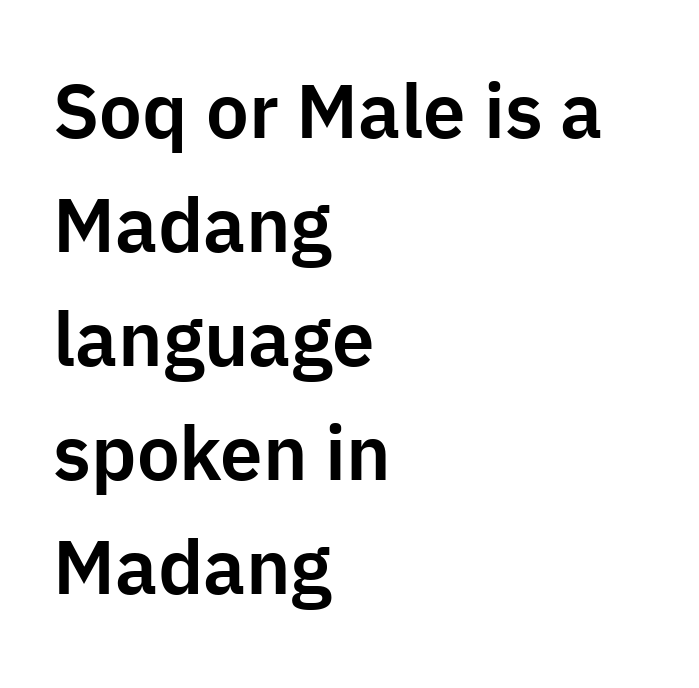
Q: Is the text italic (slanted)? A: No, it is upright.
Q: Is the typeface a serif or a sans-serif typeface? A: Sans-serif.
Q: Is the text underlined? A: No.
Q: How is the paragraph aligned? A: Left-aligned.
Q: Is the spacing between letters normal or unusually wide? A: Normal.
Q: Is the spacing between lines tight, normal or loose? A: Normal.
Q: Width (condensed, normal, or wide)? A: Normal.
Q: Stroke contrast? A: Low.
Q: x-height? A: Medium.
Q: Monospaced? A: No.
